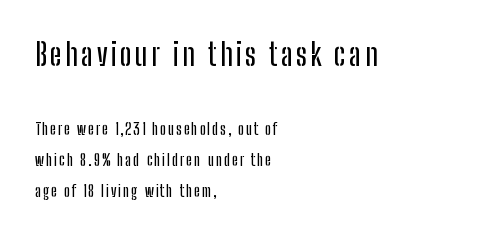
Whoever set this made the first block the dominant, larger element. Widely set lines give the paragraph a tall, airy silhouette. Designer's note — italics off, roman on. Character widths vary here, with narrow letters taking less room than wide ones.
